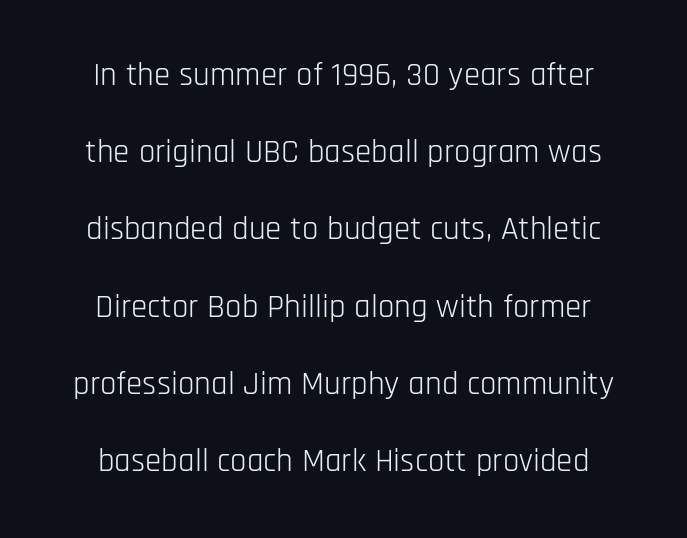
The image shows 33 px light, condensed sans-serif type, upright; set loose line spacing (2.34x), normal letter spacing, not underlined; low stroke contrast and a large x-height.
